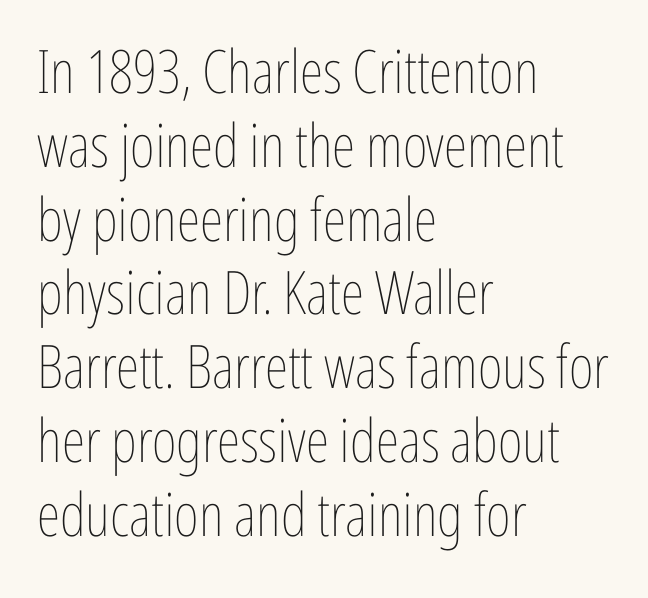
Q: Is the text bold? A: No.
Q: Is the text italic (slanted)? A: No, it is upright.
Q: Is the text underlined? A: No.
Q: How is the paragraph aligned? A: Left-aligned.
Q: Is the spacing between letters normal or unusually wide? A: Normal.
Q: Width (condensed, normal, or wide)? A: Condensed.
Q: Stroke contrast? A: Low.
Q: x-height? A: Medium.
Q: Monospaced? A: No.
